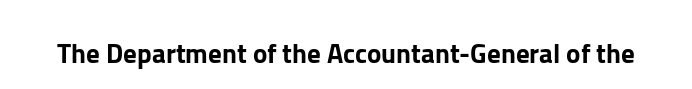
{"italic": "no", "underline": "no", "letter_spacing": "normal", "letter_spacing_em": 0.0, "glyph_px": 27}
